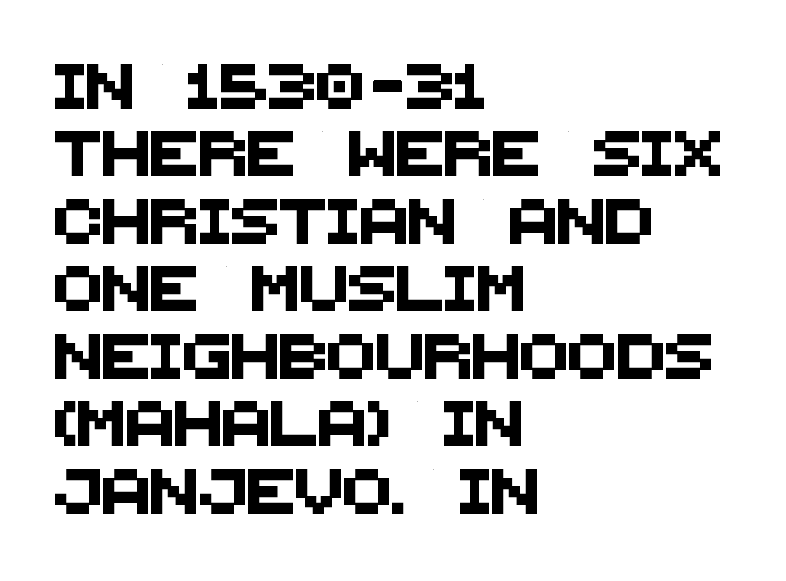
{"serif": "no", "width": "normal", "stroke_contrast": "medium", "x_height": "large", "monospaced": "no", "underline": "no", "align": "left", "line_spacing": "normal", "line_spacing_ratio": 1.5, "letter_spacing": "normal", "letter_spacing_em": 0.0, "glyph_px": 45}
